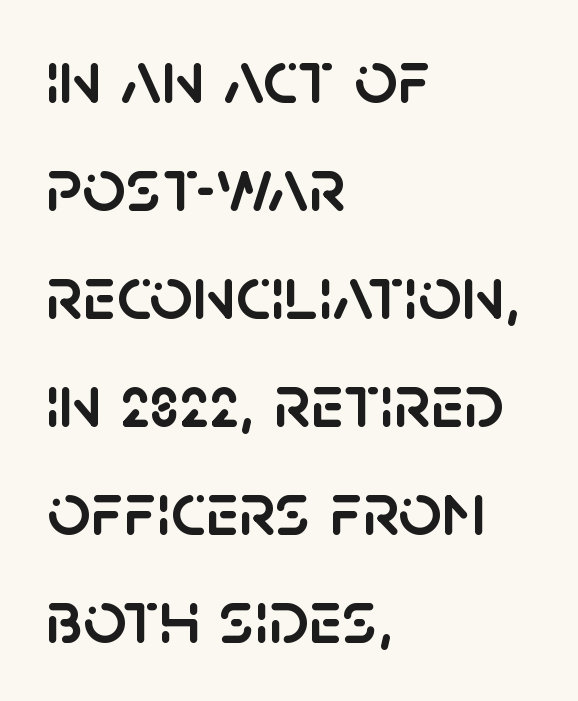
The image shows 76 px sans-serif type, upright; set left-aligned, normal line spacing (1.42x), normal letter spacing, not underlined; low stroke contrast and a large x-height.
